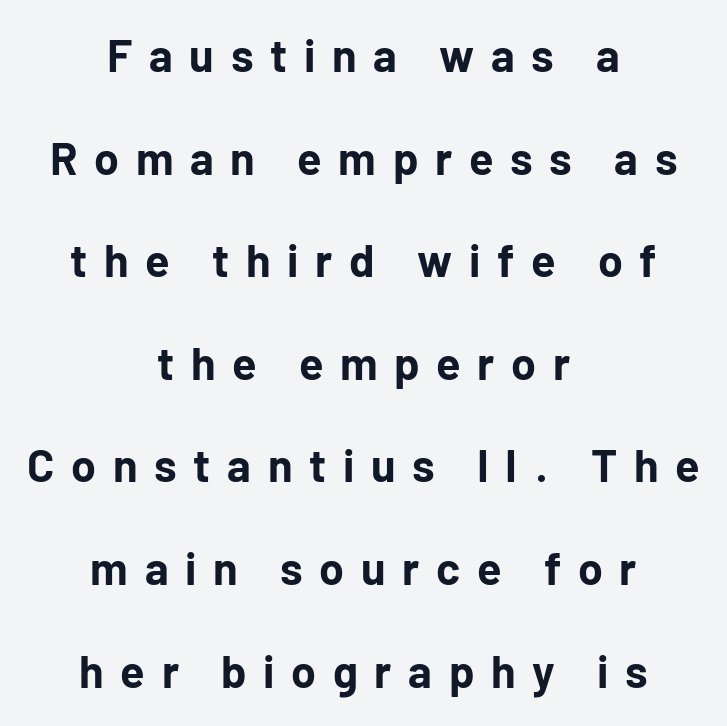
Compared with a flush-left layout, this one balances lines on the center instead. The lines are spread far apart with generous leading. Loose tracking; the words dissolve into strings of separated letters. You could not count columns in this text — the font is proportionally spaced.
